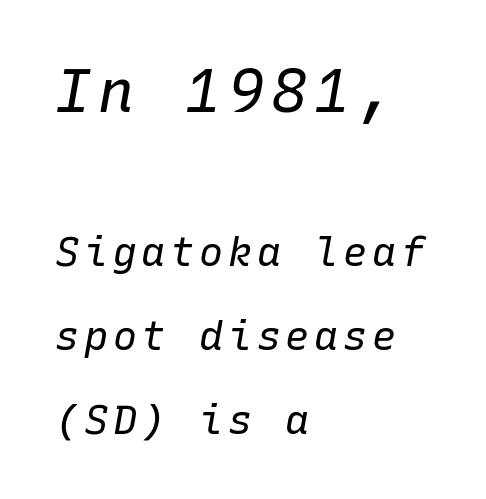
Q: Is the text bold? A: No.
Q: Is the text italic (slanted)? A: Yes, it leans right by about 10 degrees.
Q: Is the text underlined? A: No.
Q: How is the paragraph aligned? A: Left-aligned.
Q: Is the spacing between lines tight, normal or loose? A: Loose.
Q: Which block of text is set in a larger size, the first (top) or the second (bottom)? A: The first (top) one.
Q: Width (condensed, normal, or wide)? A: Normal.
Q: Stroke contrast? A: Low.
Q: x-height? A: Medium.
Q: Monospaced? A: Yes.
